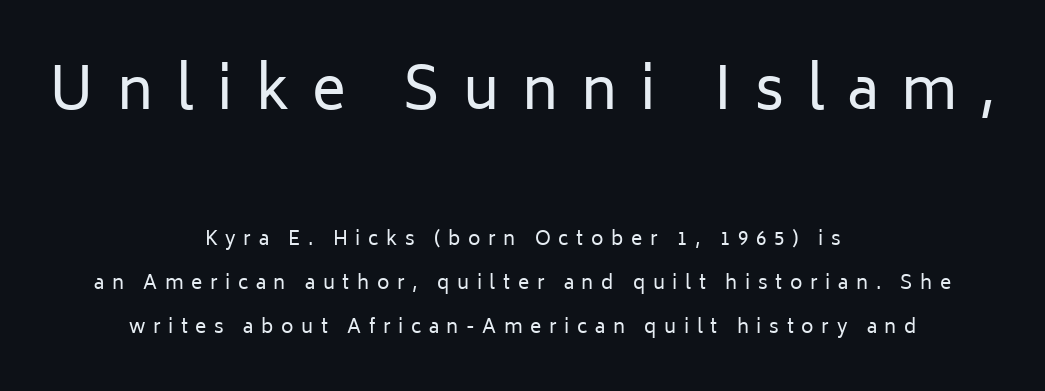
What kind of face is this? One without serifs — a sans. Words float on clear page, feet unadorned. This rendering uses center alignment, leaving both contours irregular but symmetric. Is the stroke heavy? The answer is a plain regular-or-lighter. Note the varied advance widths — an 'i' is clearly narrower than an 'm'.
